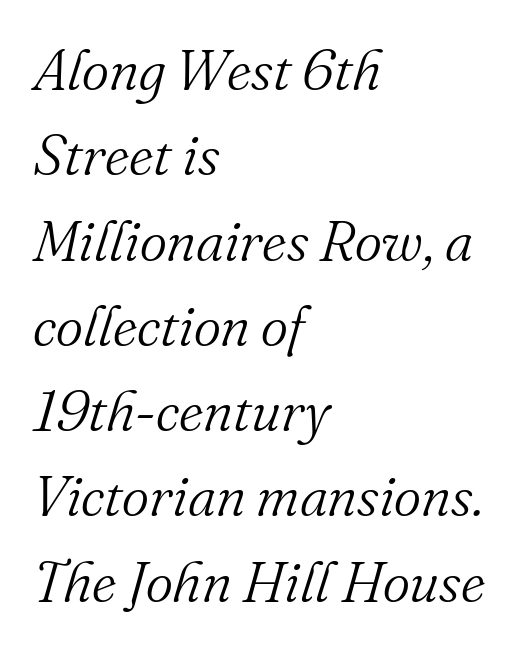
Q: Is the text bold? A: No.
Q: Is the text italic (slanted)? A: Yes, it leans right by about 16 degrees.
Q: Is the typeface a serif or a sans-serif typeface? A: Serif.
Q: Is the text underlined? A: No.
Q: How is the paragraph aligned? A: Left-aligned.
Q: Is the spacing between letters normal or unusually wide? A: Normal.
Q: Is the spacing between lines tight, normal or loose? A: Normal.
Q: Width (condensed, normal, or wide)? A: Normal.
Q: Stroke contrast? A: Medium.
Q: x-height? A: Small.
Q: Monospaced? A: No.
